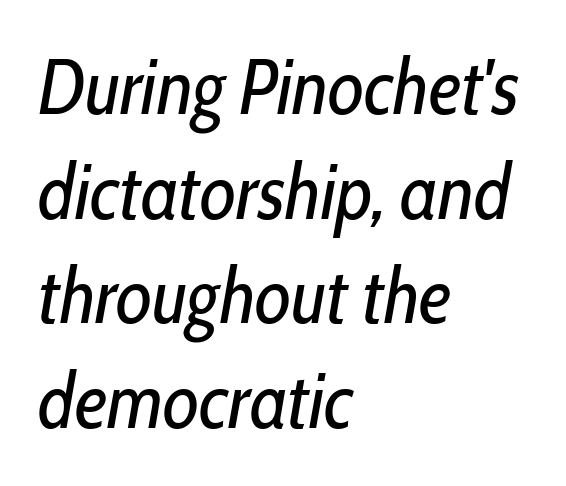
{"italic": "yes", "lean": "right", "slant_degrees": 10, "bold": "no", "weight": "regular", "width": "condensed", "stroke_contrast": "low", "x_height": "medium", "monospaced": "no", "underline": "no", "align": "left", "line_spacing": "normal", "line_spacing_ratio": 1.34, "letter_spacing": "normal", "letter_spacing_em": 0.0, "glyph_px": 78}
